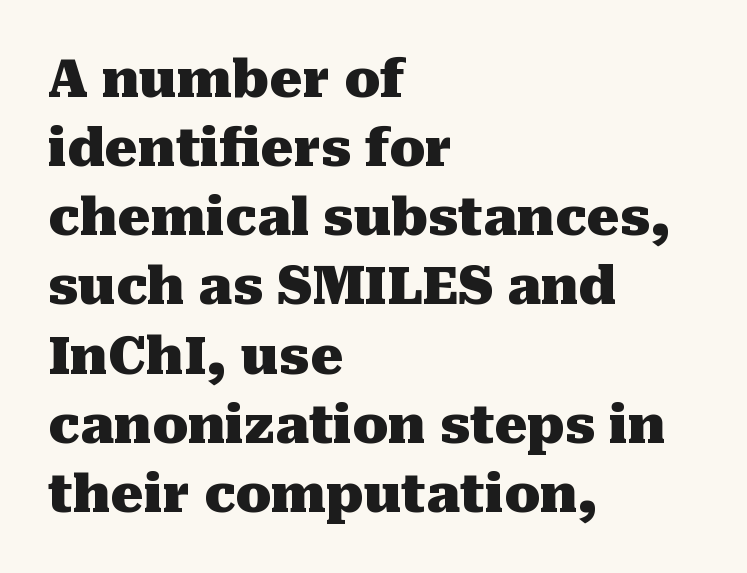
The image shows 52 px heavy serif type, upright; set left-aligned, normal line spacing (1.33x), normal letter spacing, not underlined; medium stroke contrast and a medium x-height.
